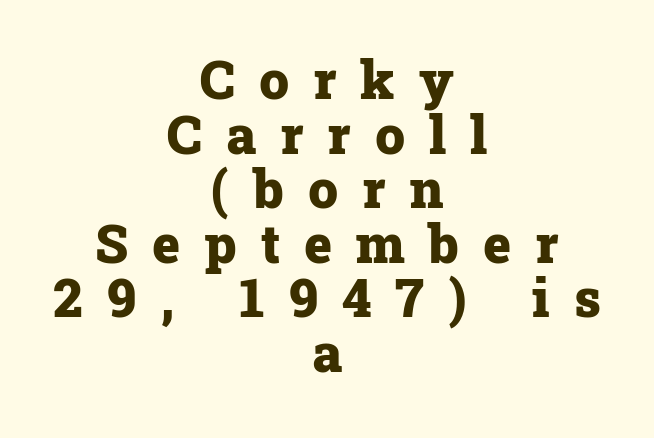
Q: Is the text bold? A: Yes.
Q: Is the text italic (slanted)? A: No, it is upright.
Q: Is the typeface a serif or a sans-serif typeface? A: Serif.
Q: Is the text underlined? A: No.
Q: How is the paragraph aligned? A: Centered.
Q: Is the spacing between letters normal or unusually wide? A: Unusually wide.
Q: Is the spacing between lines tight, normal or loose? A: Tight.
Q: Width (condensed, normal, or wide)? A: Normal.
Q: Stroke contrast? A: Low.
Q: x-height? A: Medium.
Q: Monospaced? A: No.
